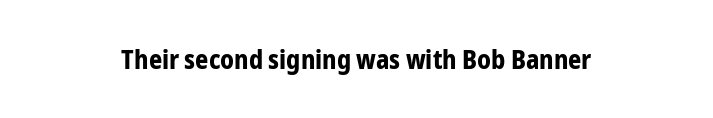
{"italic": "no", "bold": "yes", "underline": "no", "align": "center", "letter_spacing": "normal", "letter_spacing_em": 0.0, "glyph_px": 26}
